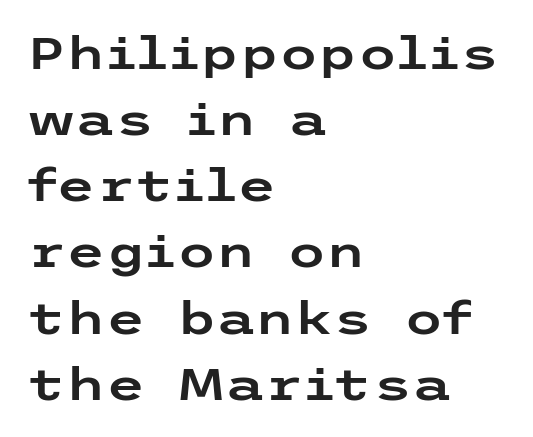
{"serif": "no", "italic": "no", "width": "wide", "stroke_contrast": "low", "x_height": "medium", "underline": "no", "align": "left", "line_spacing": "normal", "line_spacing_ratio": 1.47, "letter_spacing": "normal", "letter_spacing_em": 0.0, "glyph_px": 45}
